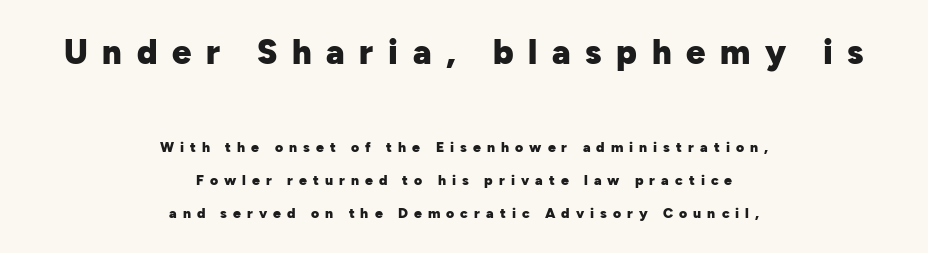
{"serif": "no", "italic": "no", "bold": "yes", "weight": "heavy", "width": "normal", "stroke_contrast": "low", "x_height": "medium", "monospaced": "no", "underline": "no", "align": "center", "line_spacing": "loose", "line_spacing_ratio": 2.35, "letter_spacing": "wide", "letter_spacing_em": 0.43, "larger_block": "first", "size_ratio": 2.43, "glyph_px": 34}
